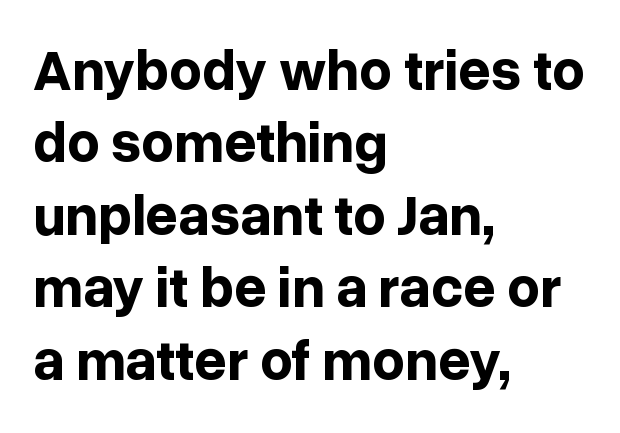
In terms of weight, the rendering is a true, heavy bold. Classification — sans serif. No italicization has been applied; the sample stays upright. The type is set solid horizontally, with unmodified tracking. Is this a fixed-width face? No — the glyphs have proportional, varying widths. Whoever set this chose a conventional vertical rhythm.
